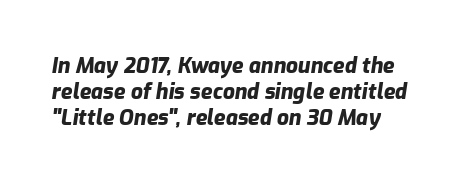
The image shows 21 px bold type, italic (leaning right); set left-aligned, line spacing 1.23x, normal letter spacing, not underlined.
